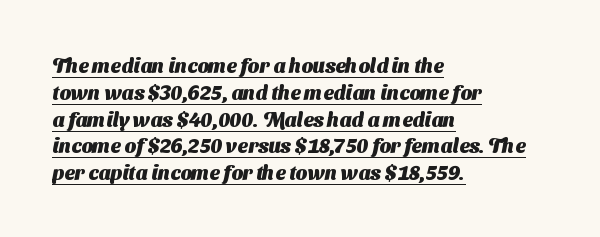
{"bold": "yes", "underline": "yes", "align": "left", "line_spacing": "normal", "line_spacing_ratio": 1.34, "letter_spacing": "normal", "letter_spacing_em": 0.0, "glyph_px": 20}
